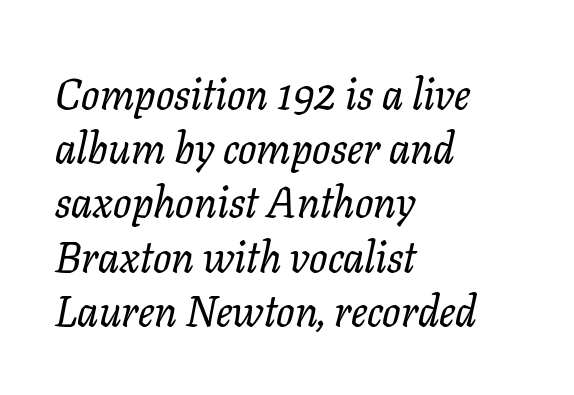
The image shows 43 px serif type, italic (leaning right); set left-aligned, normal line spacing (1.26x), normal letter spacing, not underlined; low stroke contrast and a medium x-height.
